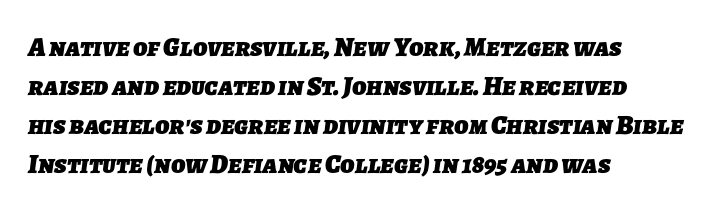
{"bold": "yes", "underline": "no", "align": "left", "line_spacing": "normal", "line_spacing_ratio": 1.44, "letter_spacing": "normal", "letter_spacing_em": 0.0, "glyph_px": 27}
